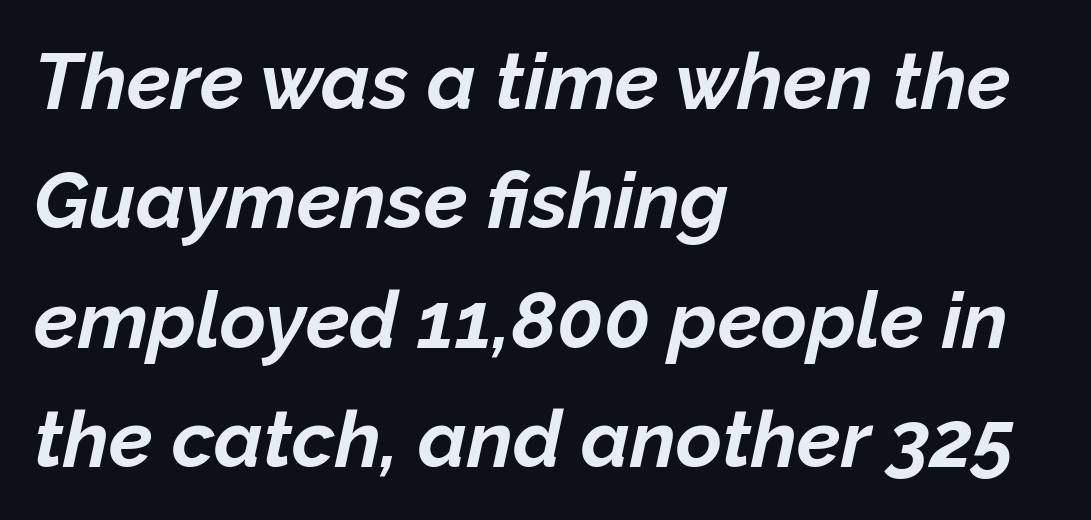
The image shows 79 px bold type, italic (leaning right); set left-aligned, normal line spacing (1.51x), normal letter spacing, not underlined; low stroke contrast and a medium x-height.
